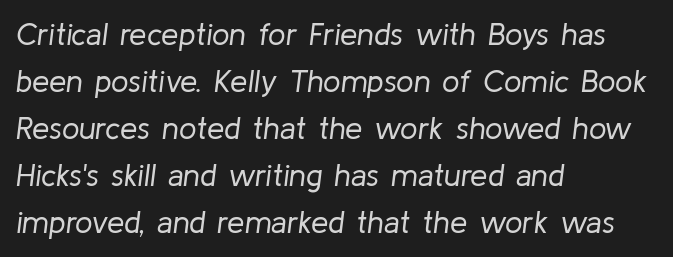
{"italic": "yes", "lean": "right", "slant_degrees": 8, "bold": "no", "weight": "regular", "width": "normal", "stroke_contrast": "low", "x_height": "medium", "monospaced": "no", "underline": "no", "align": "left", "line_spacing": "normal", "line_spacing_ratio": 1.52, "letter_spacing": "normal", "letter_spacing_em": 0.0, "glyph_px": 31}
